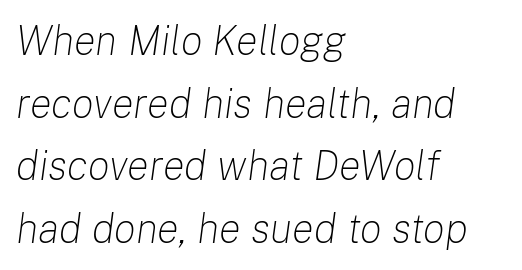
{"italic": "yes", "lean": "right", "slant_degrees": 8, "bold": "no", "weight": "light", "width": "normal", "stroke_contrast": "low", "x_height": "medium", "monospaced": "no", "underline": "no", "align": "left", "line_spacing": "normal", "line_spacing_ratio": 1.53, "letter_spacing": "normal", "letter_spacing_em": 0.0, "glyph_px": 41}
